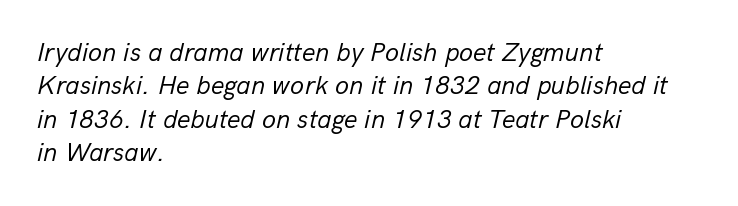
{"italic": "yes", "lean": "right", "slant_degrees": 13, "bold": "no", "underline": "no", "align": "left", "line_spacing": "normal", "line_spacing_ratio": 1.28, "letter_spacing": "normal", "letter_spacing_em": 0.0, "glyph_px": 26}
